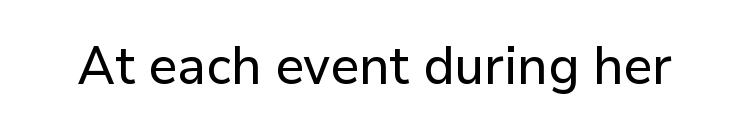
The image shows 53 px sans-serif type, upright; set normal letter spacing, not underlined; low stroke contrast and a medium x-height.
